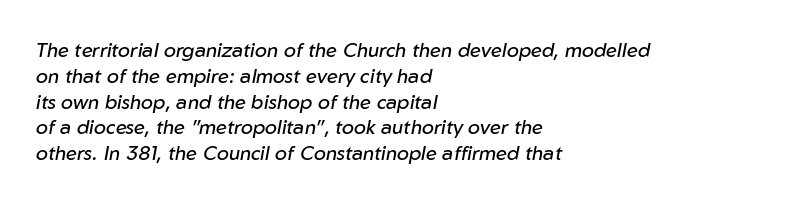
The image shows 20 px text type, italic (leaning right); set left-aligned, normal line spacing (1.29x), normal letter spacing, not underlined.
